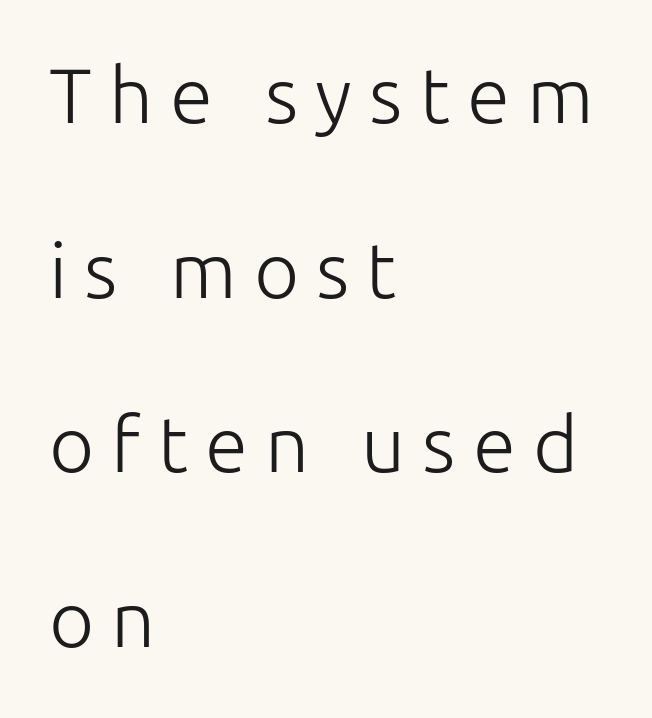
Q: Is the text bold? A: No.
Q: Is the text italic (slanted)? A: No, it is upright.
Q: Is the typeface a serif or a sans-serif typeface? A: Sans-serif.
Q: Is the text underlined? A: No.
Q: How is the paragraph aligned? A: Left-aligned.
Q: Is the spacing between letters normal or unusually wide? A: Unusually wide.
Q: Is the spacing between lines tight, normal or loose? A: Loose.
Q: Width (condensed, normal, or wide)? A: Normal.
Q: Stroke contrast? A: Low.
Q: x-height? A: Medium.
Q: Monospaced? A: No.
